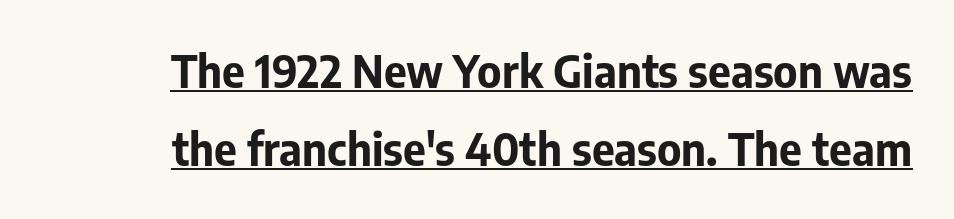
Q: Is the text bold? A: Yes.
Q: Is the text italic (slanted)? A: No, it is upright.
Q: Is the typeface a serif or a sans-serif typeface? A: Sans-serif.
Q: Is the text underlined? A: Yes.
Q: Is the spacing between letters normal or unusually wide? A: Normal.
Q: Width (condensed, normal, or wide)? A: Normal.
Q: Stroke contrast? A: Low.
Q: x-height? A: Medium.
Q: Monospaced? A: No.
